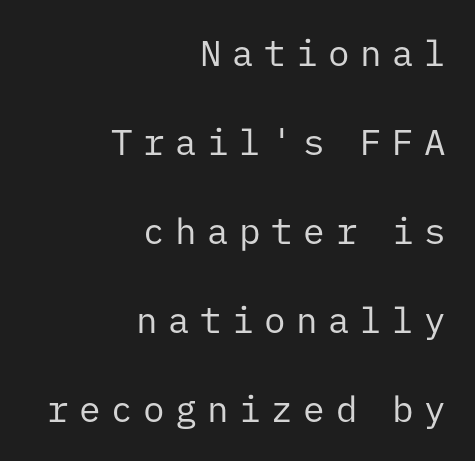
{"serif": "no", "italic": "no", "bold": "no", "weight": "regular", "width": "normal", "stroke_contrast": "low", "x_height": "medium", "monospaced": "yes", "underline": "no", "align": "right", "line_spacing": "loose", "line_spacing_ratio": 2.47, "letter_spacing": "wide", "letter_spacing_em": 0.29, "glyph_px": 36}
